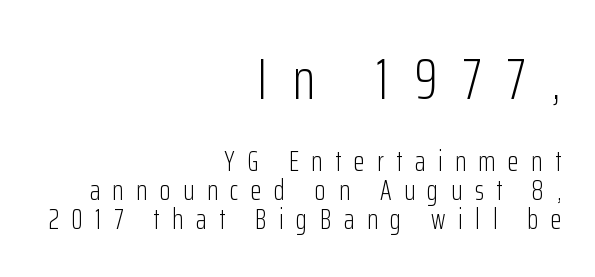
The image shows 57 px light, condensed sans-serif type, upright; set right-aligned, tight line spacing (1.04x), unusually wide letter spacing (+0.45 em), not underlined; the first (top) block is 2.04x larger; low stroke contrast and a medium x-height.
